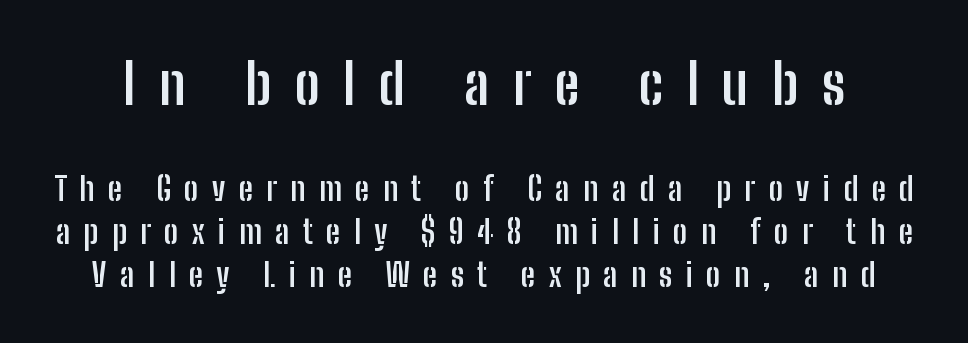
The image shows 56 px semibold, condensed sans-serif type, upright; set normal line spacing (1.34x), unusually wide letter spacing (+0.42 em), not underlined; the first (top) block is 1.75x larger; low stroke contrast and a medium x-height.
